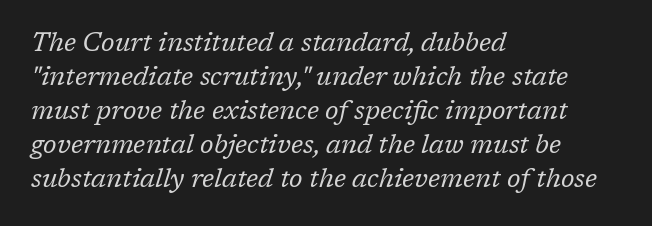
Q: Is the text bold? A: No.
Q: Is the text italic (slanted)? A: Yes, it leans right by about 17 degrees.
Q: Is the text underlined? A: No.
Q: How is the paragraph aligned? A: Left-aligned.
Q: Is the spacing between letters normal or unusually wide? A: Normal.
Q: Is the spacing between lines tight, normal or loose? A: Normal.
